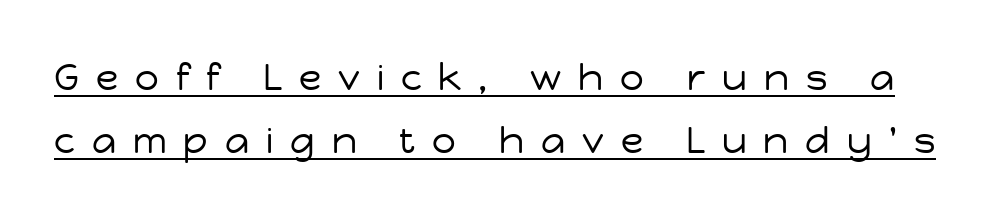
The image shows 37 px regular-weight sans-serif type, upright; set line spacing 1.71x, unusually wide letter spacing (+0.46 em), underlined; low stroke contrast and a medium x-height.
